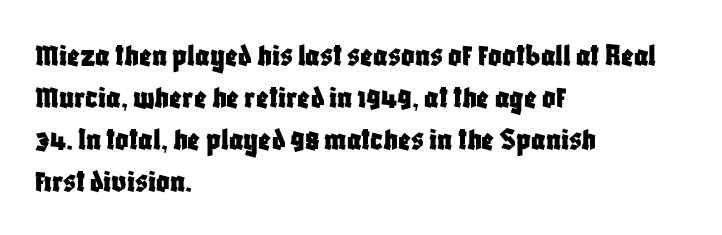
Q: Is the text italic (slanted)? A: No, it is upright.
Q: Is the typeface a serif or a sans-serif typeface? A: Sans-serif.
Q: Is the text underlined? A: No.
Q: How is the paragraph aligned? A: Left-aligned.
Q: Is the spacing between letters normal or unusually wide? A: Normal.
Q: Is the spacing between lines tight, normal or loose? A: Normal.
Q: Width (condensed, normal, or wide)? A: Condensed.
Q: Stroke contrast? A: Low.
Q: x-height? A: Large.
Q: Monospaced? A: No.
